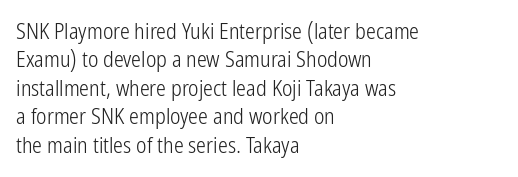
Rule under the text: the space is simply empty. Honestly, the letter spacing is just normal — you wouldn't notice it. The font's upright variant was chosen for this text. The strokes are not fattened; the text isn't bold. Layout note: lines flush left. The designer left line spacing at the default.
